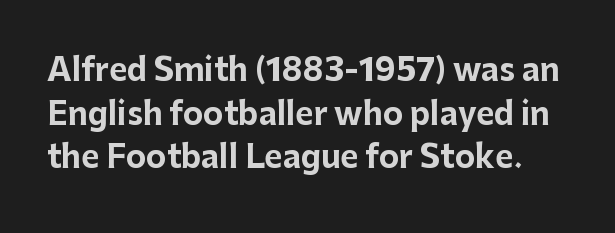
{"serif": "no", "italic": "no", "bold": "yes", "weight": "bold", "width": "normal", "stroke_contrast": "low", "x_height": "medium", "monospaced": "no", "underline": "no", "line_spacing": "normal", "line_spacing_ratio": 1.41, "letter_spacing": "normal", "letter_spacing_em": 0.0, "glyph_px": 31}
